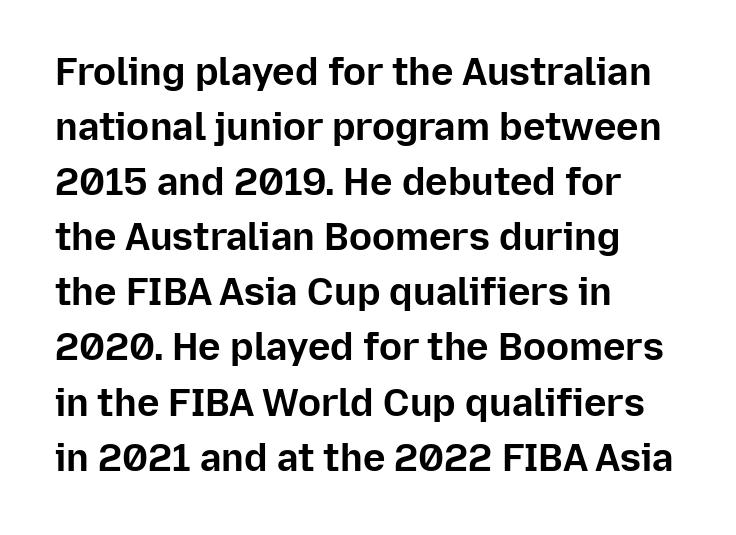
Q: Is the text bold? A: Yes.
Q: Is the text italic (slanted)? A: No, it is upright.
Q: Is the typeface a serif or a sans-serif typeface? A: Sans-serif.
Q: Is the text underlined? A: No.
Q: How is the paragraph aligned? A: Left-aligned.
Q: Is the spacing between letters normal or unusually wide? A: Normal.
Q: Is the spacing between lines tight, normal or loose? A: Normal.
Q: Width (condensed, normal, or wide)? A: Normal.
Q: Stroke contrast? A: Low.
Q: x-height? A: Medium.
Q: Monospaced? A: No.
